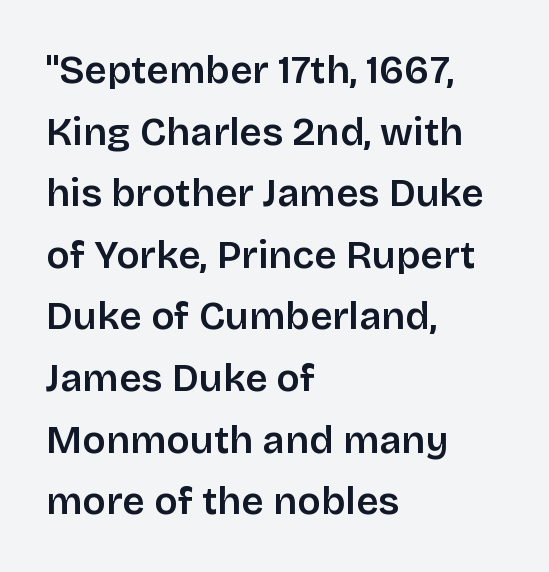
The image shows 39 px semibold sans-serif type, upright; set left-aligned, normal line spacing (1.58x), normal letter spacing, not underlined; low stroke contrast and a large x-height.
